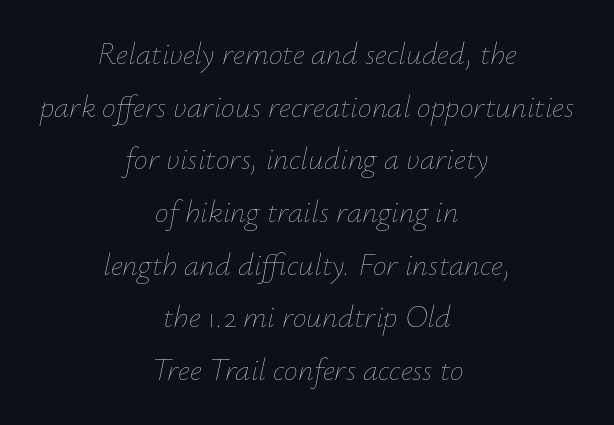
{"italic": "yes", "lean": "right", "slant_degrees": 12, "bold": "no", "weight": "thin", "width": "normal", "stroke_contrast": "low", "x_height": "small", "monospaced": "no", "underline": "no", "align": "center", "line_spacing": "normal", "line_spacing_ratio": 1.7, "letter_spacing": "normal", "letter_spacing_em": 0.0, "glyph_px": 31}
